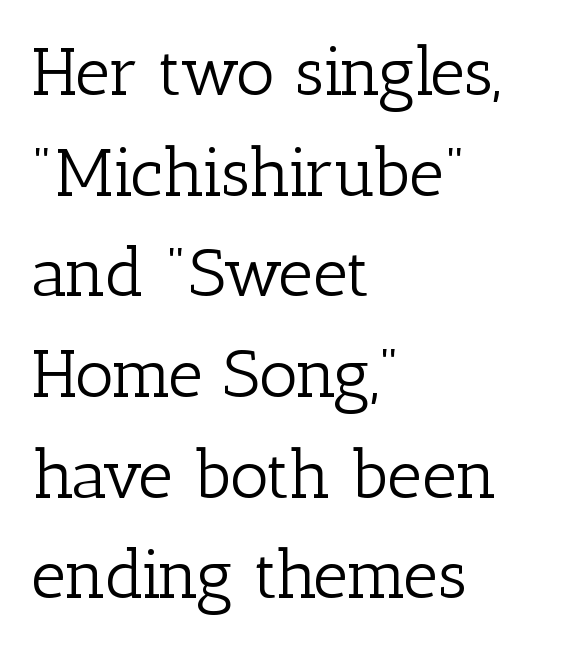
The image shows 68 px light serif type, upright; set left-aligned, normal line spacing (1.48x), normal letter spacing, not underlined; low stroke contrast and a medium x-height.
